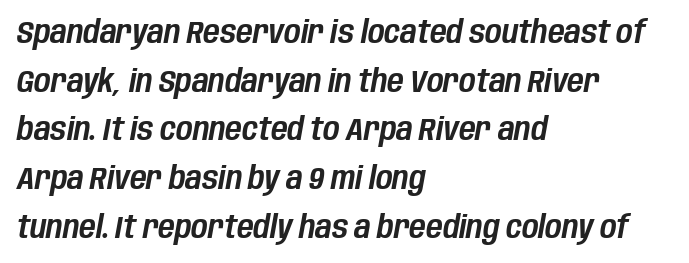
{"italic": "yes", "lean": "right", "slant_degrees": 10, "width": "condensed", "stroke_contrast": "low", "x_height": "large", "monospaced": "no", "underline": "no", "align": "left", "line_spacing": "normal", "line_spacing_ratio": 1.52, "letter_spacing": "normal", "letter_spacing_em": 0.0, "glyph_px": 32}
